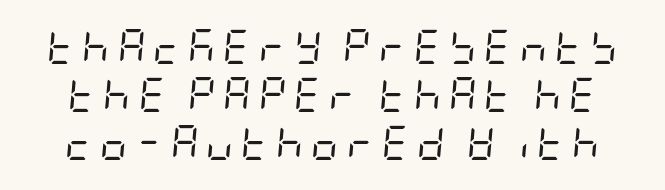
The image shows 34 px regular-weight, condensed type, italic (leaning right); set normal line spacing (1.41x), unusually wide letter spacing (+0.22 em), not underlined; low stroke contrast and a large x-height.
